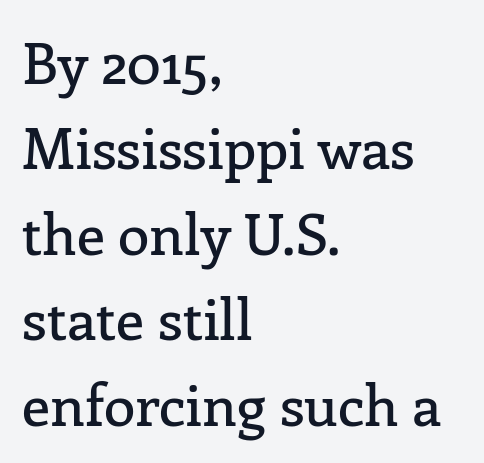
The image shows 57 px serif type, upright; set left-aligned, normal line spacing (1.5x), normal letter spacing, not underlined; low stroke contrast and a medium x-height.
